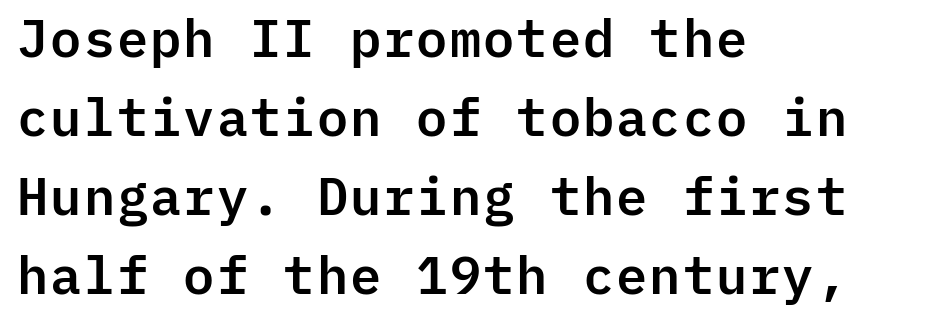
{"serif": "no", "italic": "no", "width": "normal", "stroke_contrast": "low", "x_height": "medium", "monospaced": "yes", "underline": "no", "align": "left", "line_spacing": "normal", "line_spacing_ratio": 1.52, "letter_spacing": "normal", "letter_spacing_em": 0.0, "glyph_px": 52}
